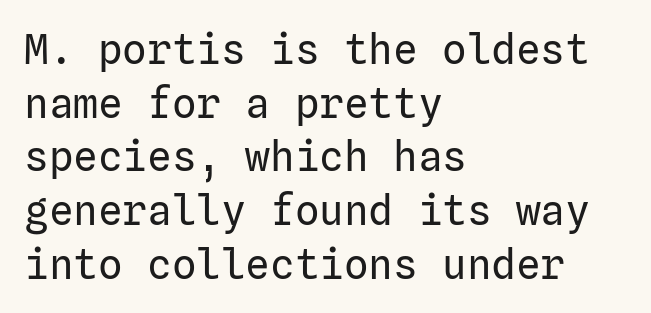
The image shows 41 px regular-weight sans-serif type, upright; set left-aligned, normal line spacing (1.31x), normal letter spacing, not underlined; low stroke contrast and a medium x-height.
